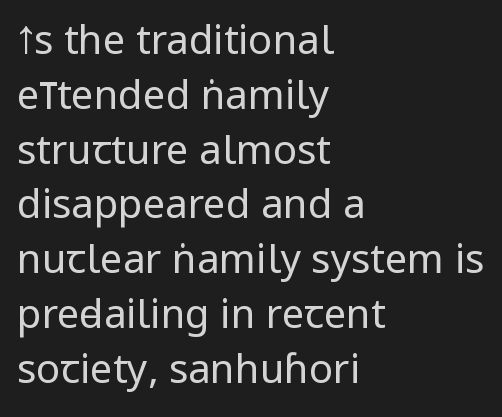
The image shows 40 px regular-weight, condensed sans-serif type, upright; set left-aligned, normal line spacing (1.37x), normal letter spacing, not underlined; low stroke contrast and a large x-height.
